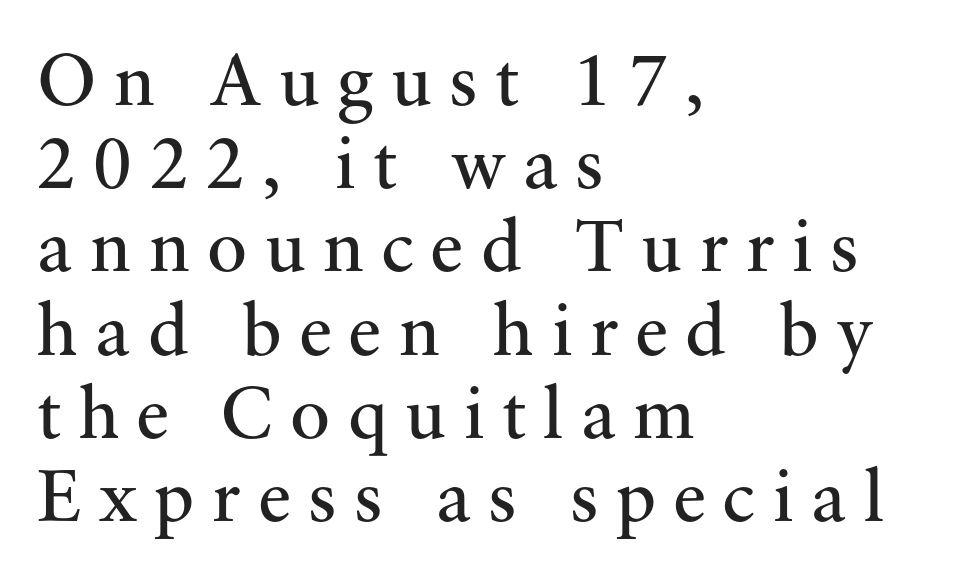
{"serif": "yes", "italic": "no", "bold": "no", "weight": "regular", "width": "normal", "stroke_contrast": "medium", "x_height": "small", "monospaced": "no", "underline": "no", "align": "left", "line_spacing": "tight", "line_spacing_ratio": 1.11, "letter_spacing": "wide", "letter_spacing_em": 0.23, "glyph_px": 75}
